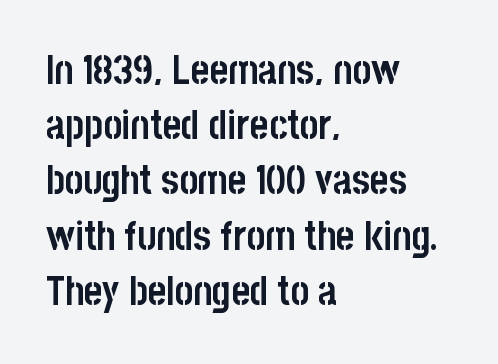
{"serif": "no", "italic": "no", "bold": "yes", "weight": "semibold", "width": "condensed", "stroke_contrast": "low", "x_height": "large", "monospaced": "no", "underline": "no", "align": "left", "line_spacing": "normal", "line_spacing_ratio": 1.38, "letter_spacing": "normal", "letter_spacing_em": 0.0, "glyph_px": 40}
